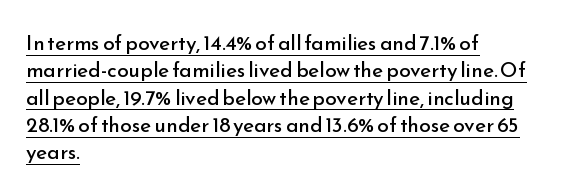
The passage shown is not bold in any degree. Typeset ragged right — the left edge is the straight one. Underlining? Definitely there. The face used here is rendered with its standard letterfit.
